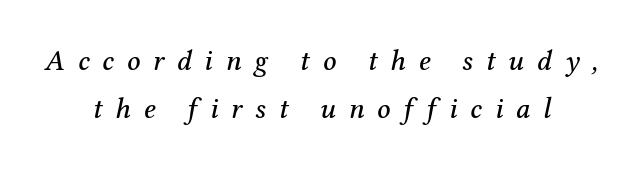
{"serif": "yes", "italic": "yes", "lean": "right", "slant_degrees": 12, "width": "normal", "stroke_contrast": "medium", "x_height": "medium", "monospaced": "no", "underline": "no", "align": "center", "line_spacing": "normal", "line_spacing_ratio": 1.64, "letter_spacing": "wide", "letter_spacing_em": 0.44, "glyph_px": 29}
